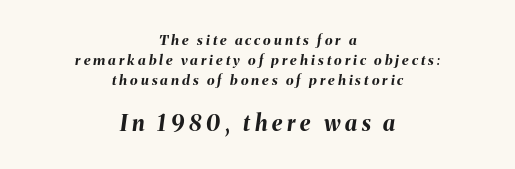
Q: Is the text bold? A: Yes.
Q: Is the text italic (slanted)? A: Yes, it leans right by about 8 degrees.
Q: Is the text underlined? A: No.
Q: How is the paragraph aligned? A: Centered.
Q: Is the spacing between letters normal or unusually wide? A: Unusually wide.
Q: Is the spacing between lines tight, normal or loose? A: Normal.
Q: Which block of text is set in a larger size, the first (top) or the second (bottom)? A: The second (bottom) one.
